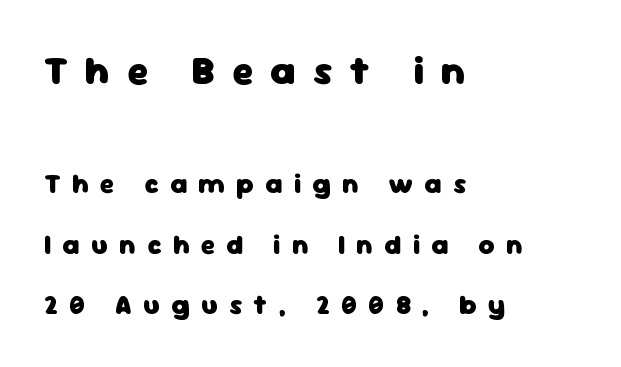
{"serif": "no", "italic": "no", "bold": "yes", "weight": "heavy", "width": "normal", "stroke_contrast": "low", "x_height": "medium", "monospaced": "no", "underline": "no", "align": "left", "line_spacing": "loose", "line_spacing_ratio": 2.25, "letter_spacing": "wide", "letter_spacing_em": 0.42, "larger_block": "first", "size_ratio": 1.48, "glyph_px": 40}
